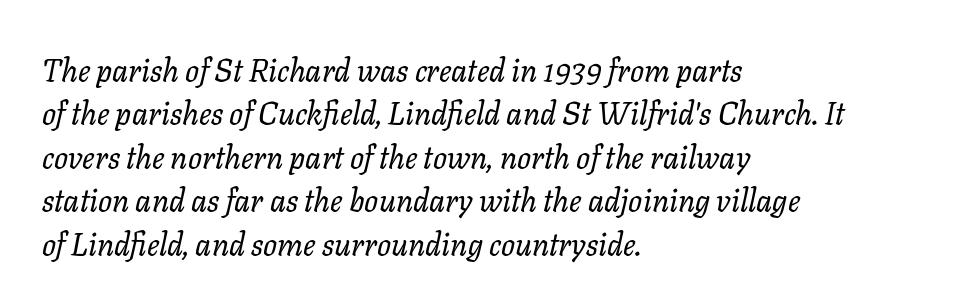
{"italic": "yes", "lean": "right", "slant_degrees": 11, "bold": "no", "weight": "regular", "width": "normal", "stroke_contrast": "low", "x_height": "medium", "monospaced": "no", "underline": "no", "align": "left", "line_spacing": "normal", "line_spacing_ratio": 1.4, "letter_spacing": "normal", "letter_spacing_em": 0.0, "glyph_px": 31}
